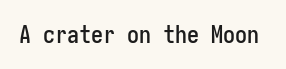
Q: Is the text italic (slanted)? A: No, it is upright.
Q: Is the text underlined? A: No.
Q: Is the spacing between letters normal or unusually wide? A: Normal.
